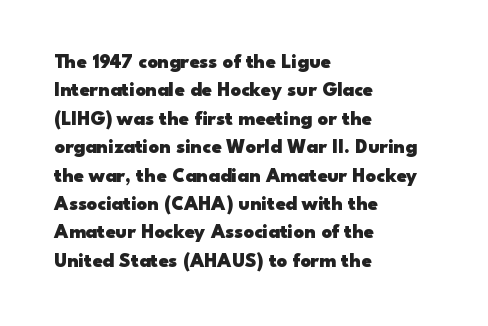
Q: Is the text bold? A: Yes.
Q: Is the text italic (slanted)? A: No, it is upright.
Q: Is the text underlined? A: No.
Q: How is the paragraph aligned? A: Left-aligned.
Q: Is the spacing between letters normal or unusually wide? A: Normal.
Q: Is the spacing between lines tight, normal or loose? A: Normal.
